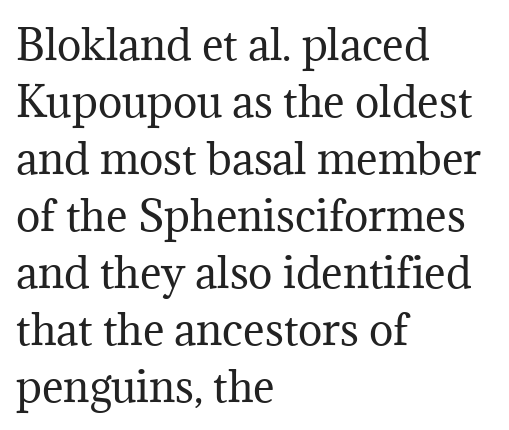
{"serif": "yes", "italic": "no", "bold": "no", "weight": "regular", "width": "normal", "stroke_contrast": "medium", "x_height": "medium", "monospaced": "no", "underline": "no", "align": "left", "line_spacing": "normal", "line_spacing_ratio": 1.39, "letter_spacing": "normal", "letter_spacing_em": 0.0, "glyph_px": 41}
